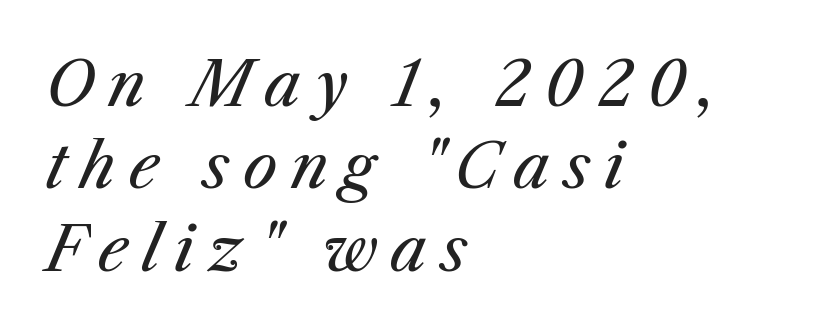
Here the designer chose a conventional face with non-uniform glyph widths. Vertically, the passage feels balanced, rows spaced as you'd expect. In terms of letterspacing, this is a distinctly airy, spread setting. You can tell it's italic because the verticals aren't actually vertical. Only glyphs here, with clear space below each row.
